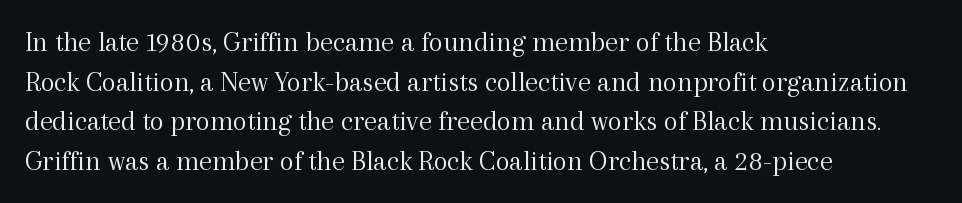
This rendering leaves character spacing at its baseline value. Vertical spacing — default. These lines are rendered in a variable-pitch font. Honestly, there is no underline to notice here at all. Classification — serif. The compositor pushed each line to the left boundary.
